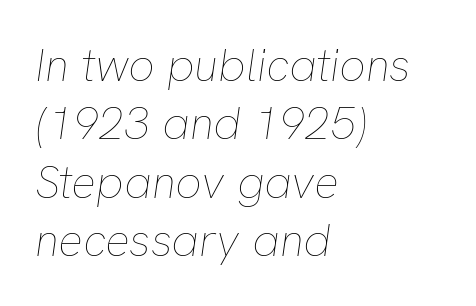
{"italic": "yes", "lean": "right", "slant_degrees": 8, "bold": "no", "weight": "thin", "width": "normal", "stroke_contrast": "low", "x_height": "medium", "monospaced": "no", "underline": "no", "align": "left", "line_spacing": "normal", "line_spacing_ratio": 1.27, "letter_spacing": "normal", "letter_spacing_em": 0.0, "glyph_px": 46}
